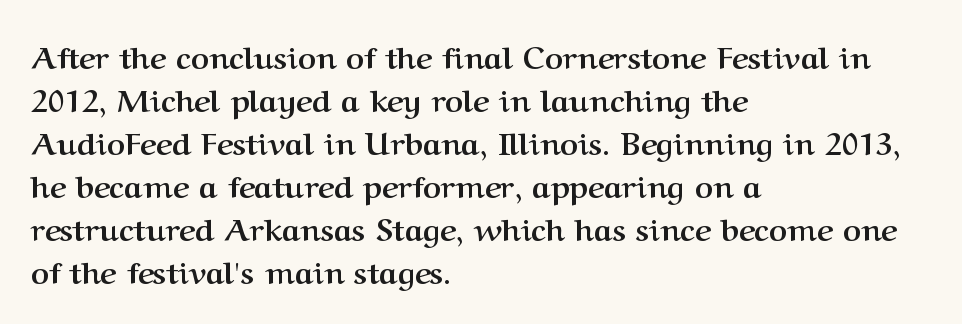
{"serif": "yes", "italic": "no", "bold": "yes", "weight": "semibold", "width": "normal", "stroke_contrast": "medium", "x_height": "medium", "monospaced": "no", "underline": "no", "align": "left", "line_spacing": "normal", "line_spacing_ratio": 1.39, "letter_spacing": "normal", "letter_spacing_em": 0.0, "glyph_px": 31}
